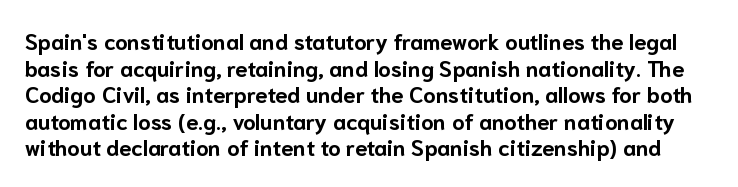
The type is set solid horizontally, with unmodified tracking. Ascenders rise straight up at ninety degrees. Beneath every word, the page is bare. The glyphs have the mass of a bold cut.
